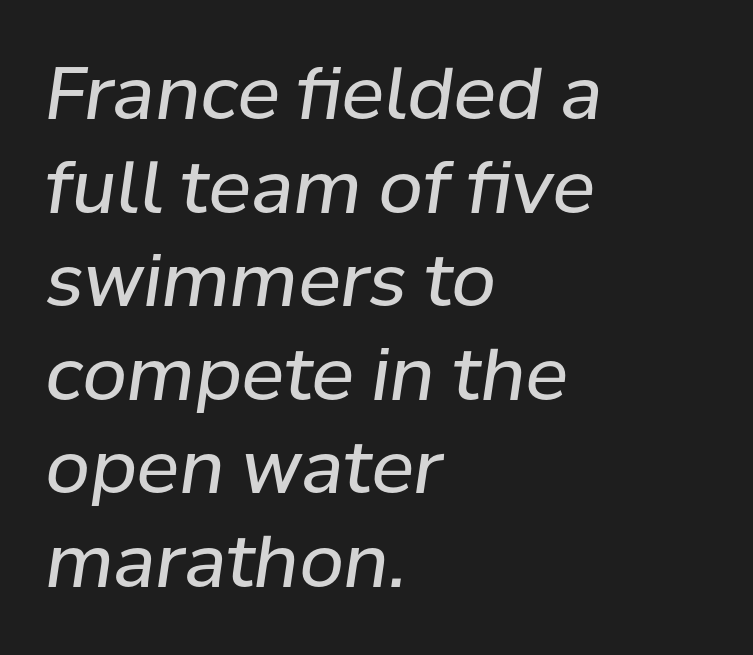
Q: Is the text bold? A: No.
Q: Is the text italic (slanted)? A: Yes, it leans right by about 8 degrees.
Q: Is the text underlined? A: No.
Q: How is the paragraph aligned? A: Left-aligned.
Q: Is the spacing between letters normal or unusually wide? A: Normal.
Q: Is the spacing between lines tight, normal or loose? A: Normal.
Q: Width (condensed, normal, or wide)? A: Normal.
Q: Stroke contrast? A: Low.
Q: x-height? A: Medium.
Q: Monospaced? A: No.
